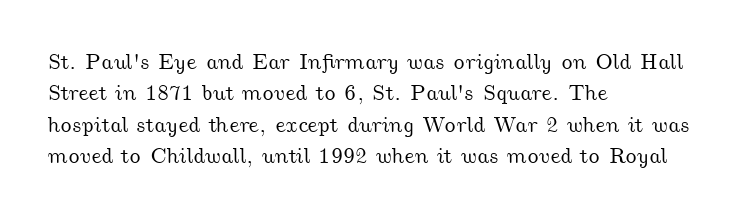
Regular leading. Nobody drew a line under any word here. How are the letters spaced? Ordinarily, with no added tracking. Alignment: flush left.
